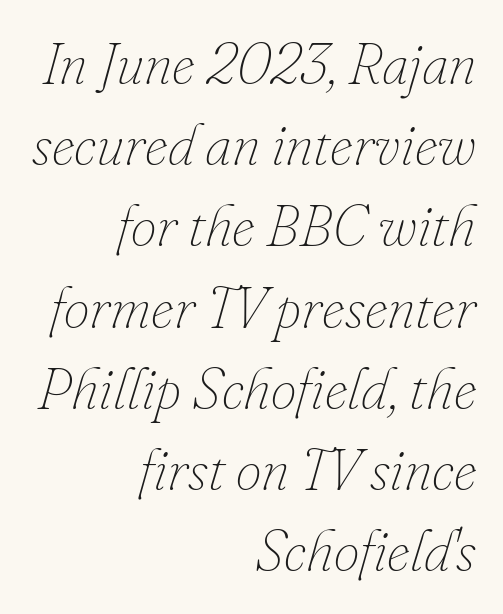
{"italic": "yes", "lean": "right", "slant_degrees": 16, "bold": "no", "weight": "thin", "width": "normal", "stroke_contrast": "low", "x_height": "small", "monospaced": "no", "underline": "no", "align": "right", "line_spacing": "normal", "line_spacing_ratio": 1.4, "letter_spacing": "normal", "letter_spacing_em": 0.0, "glyph_px": 58}
